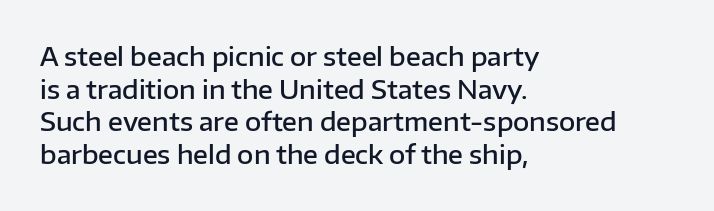
The image shows 25 px text type, upright; set left-aligned, normal line spacing (1.31x), normal letter spacing, not underlined.
